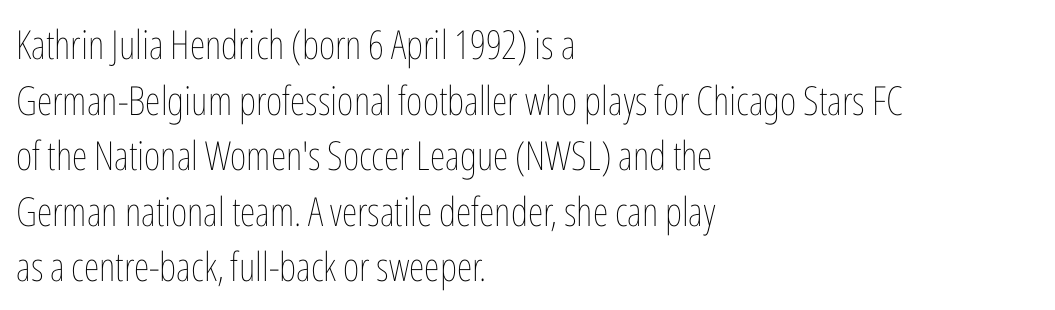
{"italic": "no", "bold": "no", "weight": "thin", "width": "condensed", "stroke_contrast": "low", "x_height": "medium", "monospaced": "no", "underline": "no", "align": "left", "line_spacing": "normal", "line_spacing_ratio": 1.39, "letter_spacing": "normal", "letter_spacing_em": 0.0, "glyph_px": 40}
